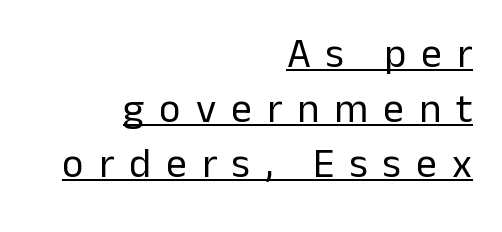
{"serif": "no", "italic": "no", "bold": "no", "weight": "regular", "width": "normal", "stroke_contrast": "low", "x_height": "medium", "monospaced": "no", "underline": "yes", "align": "right", "line_spacing": "normal", "line_spacing_ratio": 1.34, "letter_spacing": "wide", "letter_spacing_em": 0.37, "glyph_px": 41}
